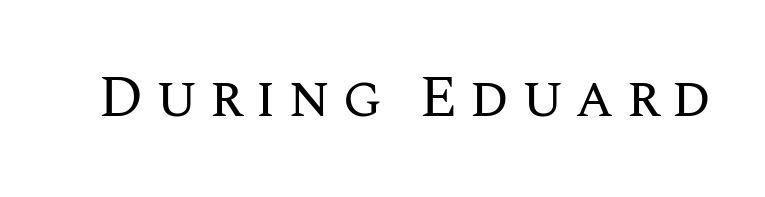
The foot of each line stays bare and open. Here the designer chose a conventional face with non-uniform glyph widths. Does the lettering tilt? It doesn't — this is upright. A quiet, ordinary-to-light weight characterises the typeface.
